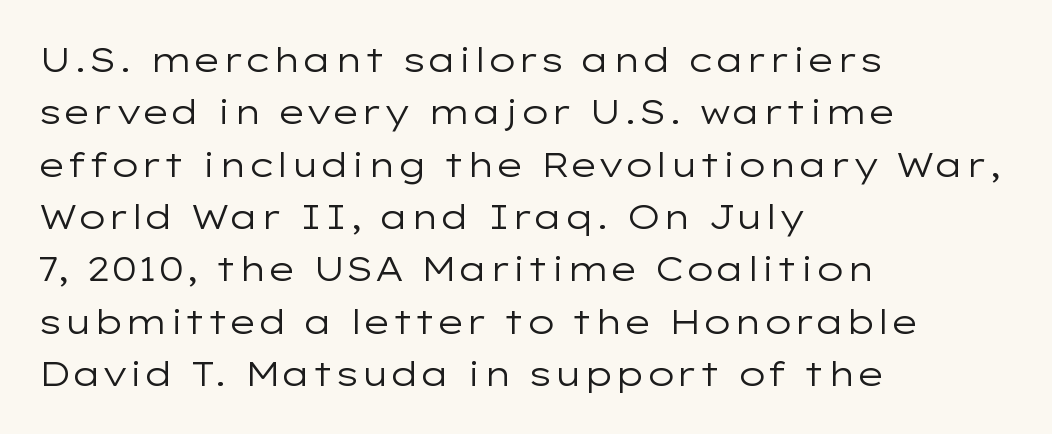
Check the space under the baseline: it is left empty. The weight would be labelled regular, book, light, or lighter still. The rendering keeps characters at their native spacing. Ascenders rise straight up at ninety degrees. These lines are rendered in a variable-pitch font. Regarding serifs, this sample does without them.
